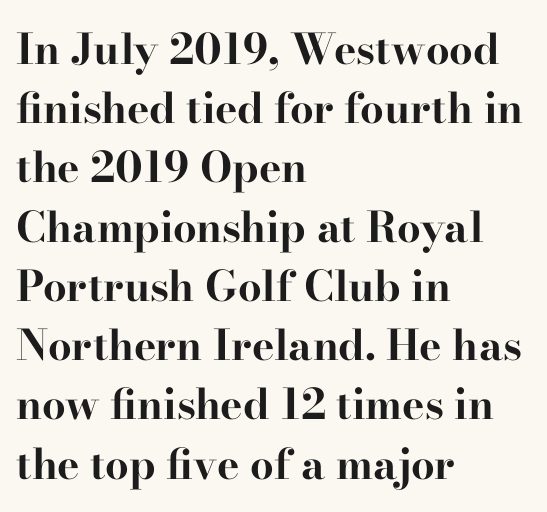
The image shows 42 px bold, wide serif type, upright; set left-aligned, normal line spacing (1.41x), normal letter spacing, not underlined; high stroke contrast and a small x-height.
